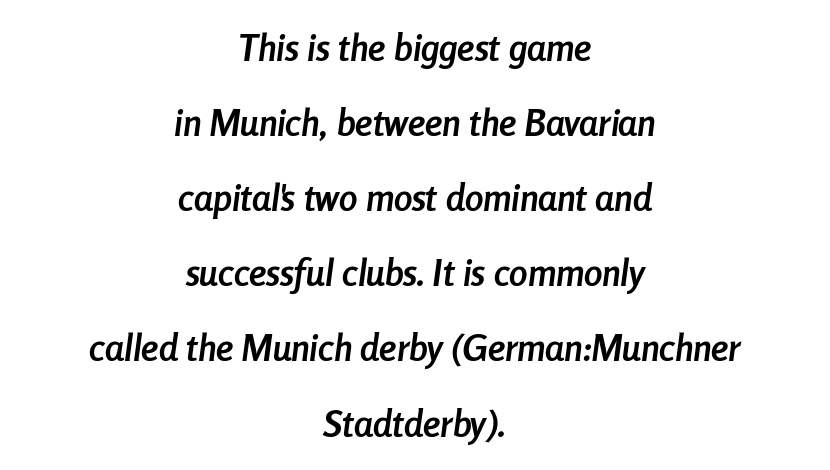
Q: Is the text bold? A: Yes.
Q: Is the text italic (slanted)? A: Yes, it leans right by about 8 degrees.
Q: Is the text underlined? A: No.
Q: How is the paragraph aligned? A: Centered.
Q: Is the spacing between letters normal or unusually wide? A: Normal.
Q: Is the spacing between lines tight, normal or loose? A: Loose.
Q: Width (condensed, normal, or wide)? A: Condensed.
Q: Stroke contrast? A: Low.
Q: x-height? A: Medium.
Q: Monospaced? A: No.
